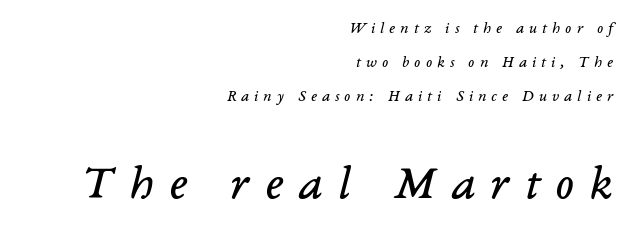
The image shows 49 px regular-weight serif type, italic (leaning right); set right-aligned, loose line spacing (2.13x), unusually wide letter spacing (+0.32 em), not underlined; the second (bottom) block is 3.06x larger; low stroke contrast and a medium x-height.
